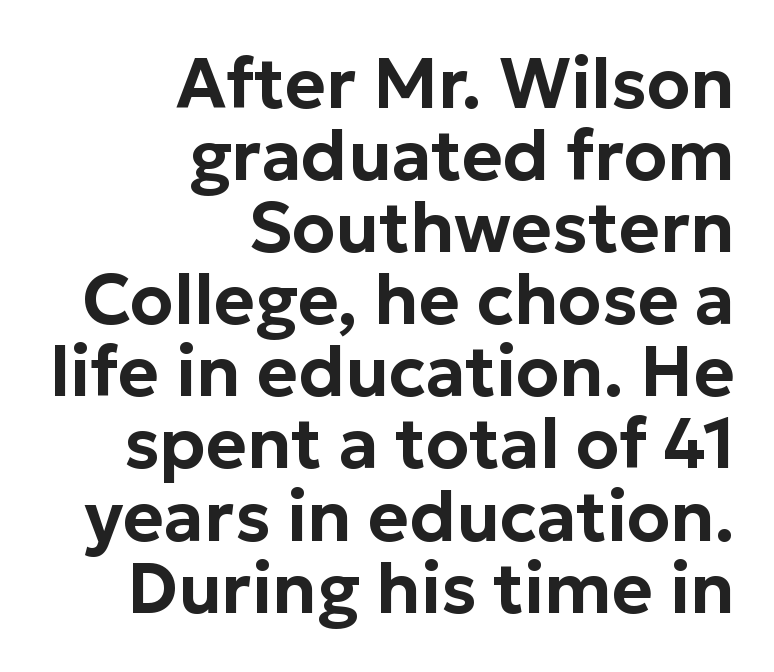
Q: Is the text italic (slanted)? A: No, it is upright.
Q: Is the typeface a serif or a sans-serif typeface? A: Sans-serif.
Q: Is the text underlined? A: No.
Q: How is the paragraph aligned? A: Right-aligned.
Q: Is the spacing between letters normal or unusually wide? A: Normal.
Q: Is the spacing between lines tight, normal or loose? A: Tight.
Q: Width (condensed, normal, or wide)? A: Normal.
Q: Stroke contrast? A: Low.
Q: x-height? A: Medium.
Q: Monospaced? A: No.
